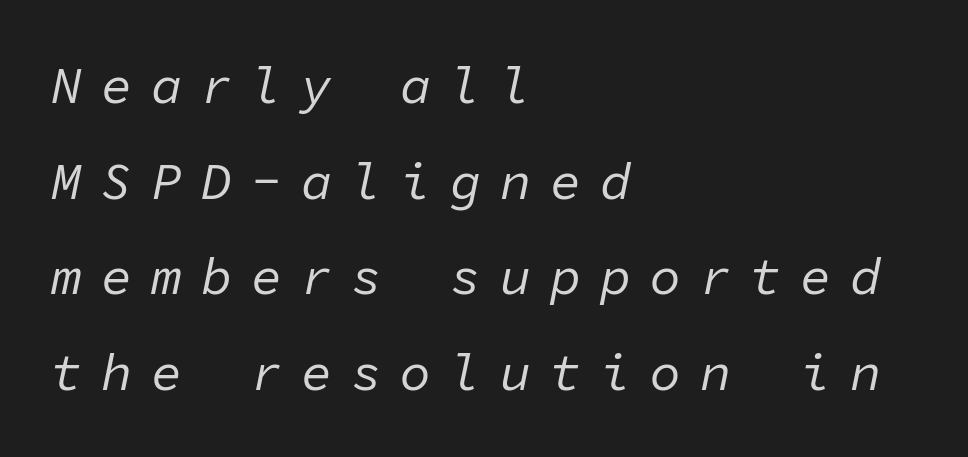
Q: Is the text bold? A: No.
Q: Is the text italic (slanted)? A: Yes, it leans right by about 11 degrees.
Q: Is the text underlined? A: No.
Q: How is the paragraph aligned? A: Left-aligned.
Q: Is the spacing between letters normal or unusually wide? A: Unusually wide.
Q: Width (condensed, normal, or wide)? A: Normal.
Q: Stroke contrast? A: Low.
Q: x-height? A: Medium.
Q: Monospaced? A: Yes.
